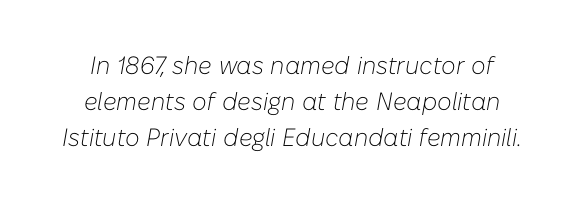
{"italic": "yes", "lean": "right", "slant_degrees": 10, "bold": "no", "underline": "no", "line_spacing": "normal", "line_spacing_ratio": 1.45, "letter_spacing": "normal", "letter_spacing_em": 0.0, "glyph_px": 25}
